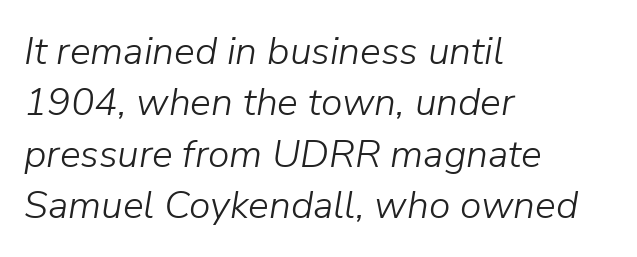
These lines are rendered in a variable-pitch font. The strokes carry an ordinary text weight at most. Slant detected: the letters are inclined. Each new line begins a customary step beneath the previous one. Notice how the passage keeps a crisp vertical edge on the left only. Caption: standard tracking, unaltered.
